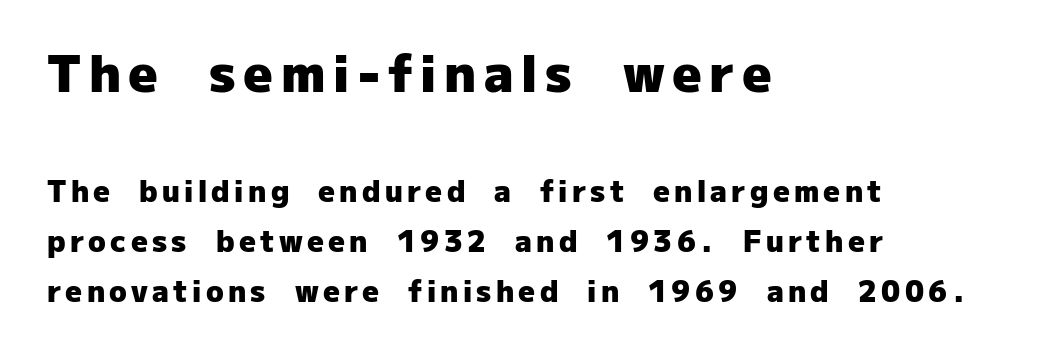
Q: Is the text bold? A: Yes.
Q: Is the text italic (slanted)? A: No, it is upright.
Q: Is the typeface a serif or a sans-serif typeface? A: Sans-serif.
Q: Is the text underlined? A: No.
Q: How is the paragraph aligned? A: Left-aligned.
Q: Which block of text is set in a larger size, the first (top) or the second (bottom)? A: The first (top) one.
Q: Width (condensed, normal, or wide)? A: Normal.
Q: Stroke contrast? A: Low.
Q: x-height? A: Medium.
Q: Monospaced? A: No.
